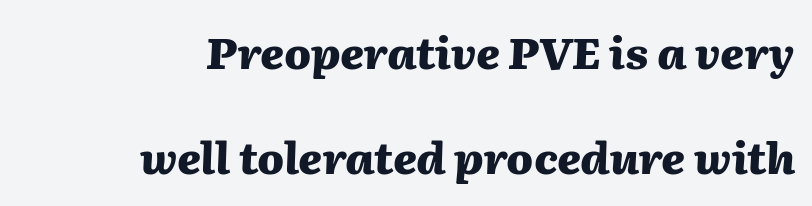
The image shows 44 px heavy type, italic (leaning right); set right-aligned, loose line spacing (2.39x), normal letter spacing, not underlined; medium stroke contrast and a medium x-height.
